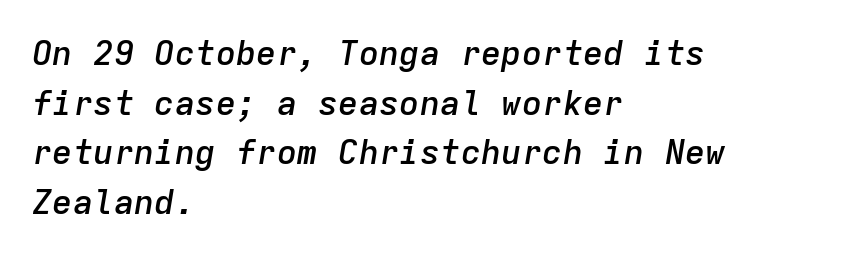
The image shows 34 px semibold type, italic (leaning right), monospaced; set left-aligned, normal line spacing (1.46x), normal letter spacing, not underlined; low stroke contrast and a medium x-height.
